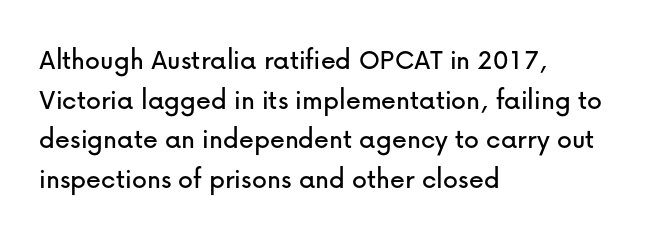
The image shows 30 px sans-serif type, upright; set left-aligned, normal line spacing (1.32x), normal letter spacing, not underlined; low stroke contrast and a medium x-height.
